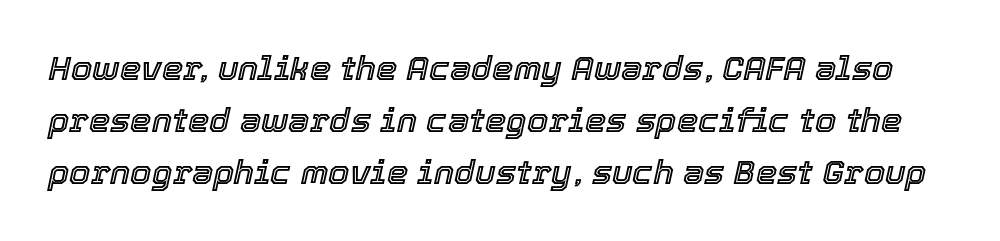
{"italic": "yes", "lean": "right", "slant_degrees": 12, "width": "normal", "x_height": "medium", "monospaced": "no", "underline": "no", "line_spacing": "normal", "line_spacing_ratio": 1.53, "letter_spacing": "normal", "letter_spacing_em": 0.0, "glyph_px": 34}
